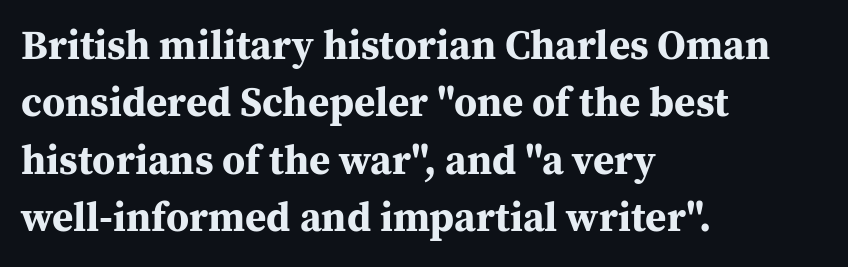
{"serif": "yes", "italic": "no", "bold": "yes", "weight": "bold", "width": "normal", "stroke_contrast": "medium", "x_height": "medium", "monospaced": "no", "underline": "no", "align": "left", "line_spacing": "normal", "line_spacing_ratio": 1.4, "letter_spacing": "normal", "letter_spacing_em": 0.0, "glyph_px": 41}
